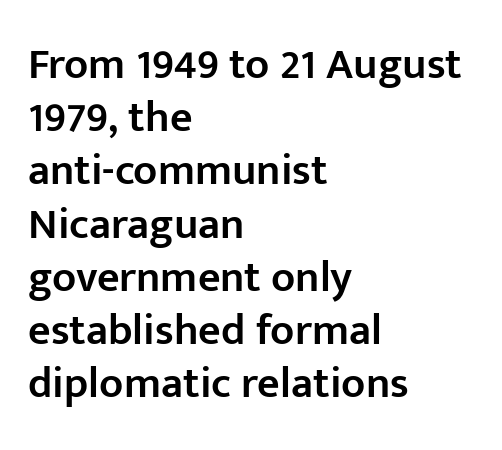
The image shows 44 px semibold sans-serif type, upright; set left-aligned, line spacing 1.21x, normal letter spacing, not underlined; low stroke contrast and a medium x-height.
